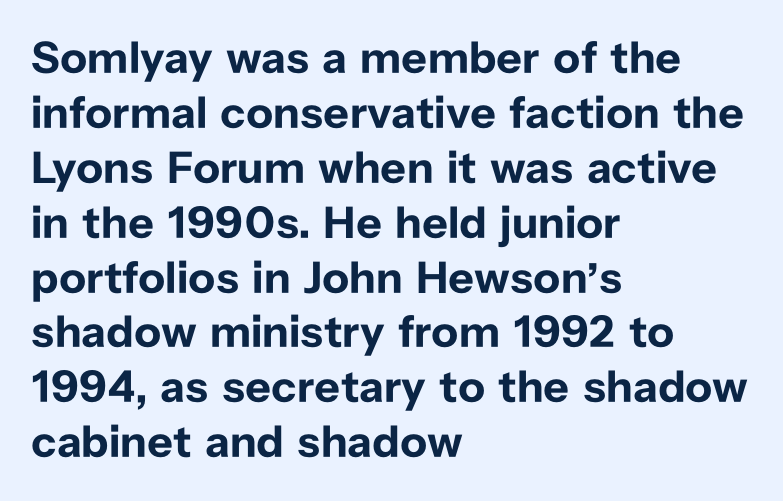
{"serif": "no", "italic": "no", "bold": "yes", "weight": "bold", "width": "normal", "stroke_contrast": "low", "x_height": "medium", "monospaced": "no", "underline": "no", "align": "left", "line_spacing_ratio": 1.22, "letter_spacing": "normal", "letter_spacing_em": 0.0, "glyph_px": 45}
